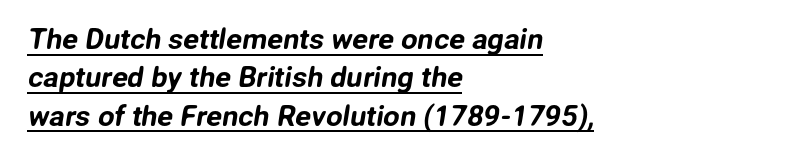
{"serif": "no", "width": "normal", "stroke_contrast": "low", "x_height": "medium", "monospaced": "no", "underline": "yes", "align": "left", "line_spacing": "normal", "line_spacing_ratio": 1.32, "letter_spacing": "normal", "letter_spacing_em": 0.0, "glyph_px": 29}
